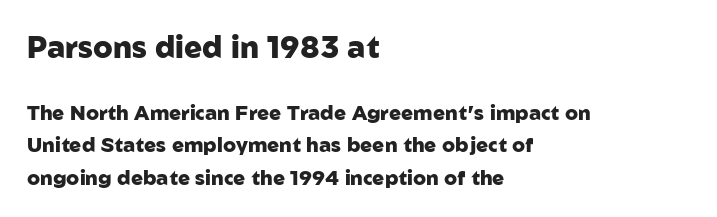
Compare the two chunks: the upper has the greater cap height. Short note: letters normally spaced. Character widths vary here, with narrow letters taking less room than wide ones. This sample uses a sans-serif face. These lines are set flush left with a ragged right edge. Notice how descenders clear the ascenders below comfortably — that's standard leading.
